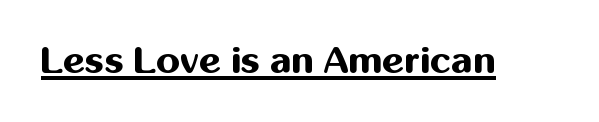
Nope, no serifs anywhere on these letters. Is the letter spacing exaggerated? No — it looks like the ordinary default. These lines carry a lot of weight — the face is fully bold. Do the characters align in a grid? No, the font is proportional. The glyphs are accompanied by a horizontal stroke just below them. The letters stand upright; this is a roman face.
